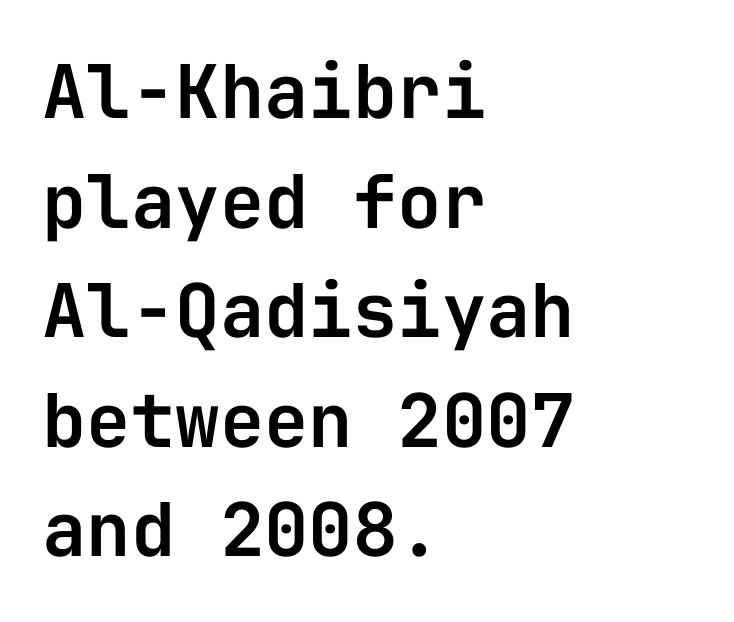
Q: Is the text italic (slanted)? A: No, it is upright.
Q: Is the typeface a serif or a sans-serif typeface? A: Sans-serif.
Q: Is the text underlined? A: No.
Q: How is the paragraph aligned? A: Left-aligned.
Q: Is the spacing between letters normal or unusually wide? A: Normal.
Q: Is the spacing between lines tight, normal or loose? A: Normal.
Q: Width (condensed, normal, or wide)? A: Normal.
Q: Stroke contrast? A: Low.
Q: x-height? A: Medium.
Q: Monospaced? A: Yes.
